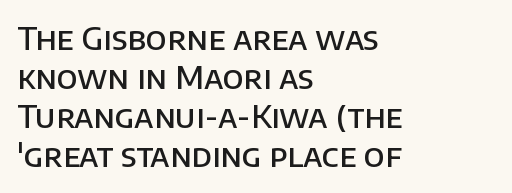
Note the varied advance widths — an 'i' is clearly narrower than an 'm'. A typesetter would call this zero additional tracking. Clear beneath every line of the passage. How heavy is the stroke? Medium-heavy — a semibold, shy of bold. Italic: no, the glyphs are upright roman. Each letter's strokes conclude bluntly, with no projecting serifs.
